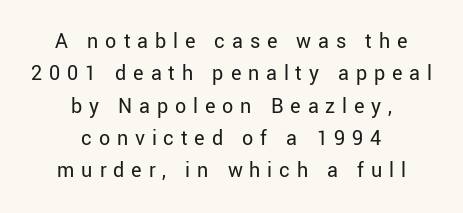
Q: Is the text bold? A: No.
Q: Is the text italic (slanted)? A: No, it is upright.
Q: Is the text underlined? A: No.
Q: How is the paragraph aligned? A: Centered.
Q: Is the spacing between letters normal or unusually wide? A: Unusually wide.
Q: Is the spacing between lines tight, normal or loose? A: Normal.
